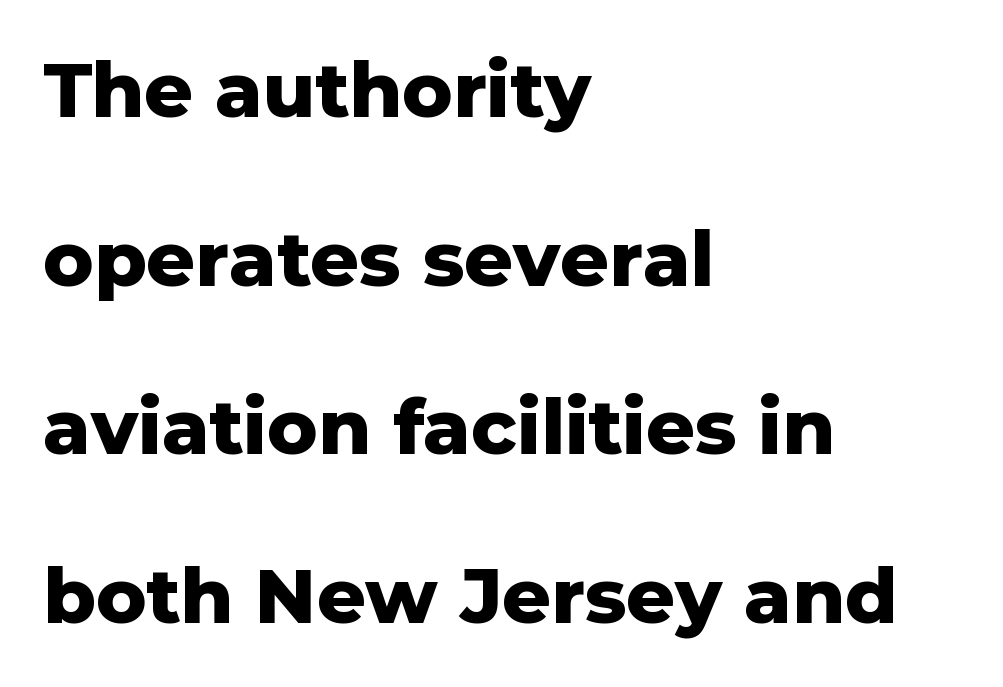
Style check: upright. These lines carry a lot of weight — the face is fully bold. I'd call this a sans setting — the letters go barefoot. Quick note: underline off. The face used here is proportionally spaced, like ordinary book or web type. Students, observe: this is what heavily led, spacious text looks like.
